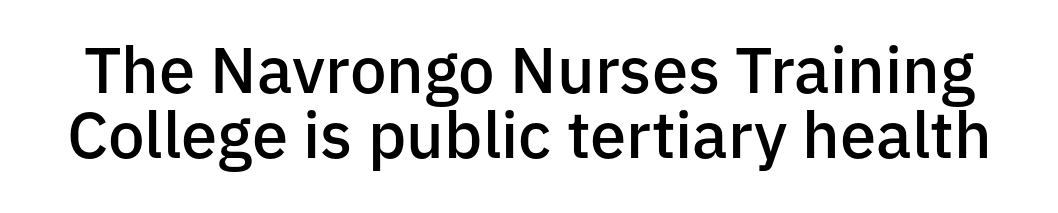
Ordinary non-slanted type is in use. Proportional: the letters do not fall into vertical columns. The specimen omits any rule beneath the text block's lines. A fair bit of extra ink — the face is semibold, not bold.
